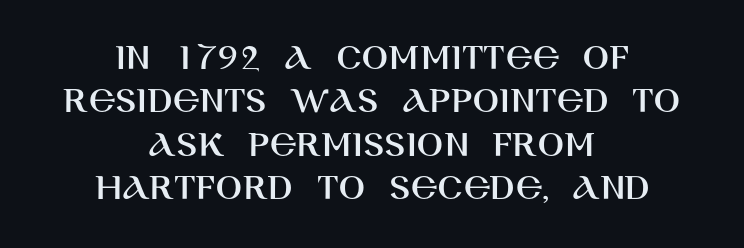
Alignment: centered. The line-height multiplier appears low, near solid setting. Is there any slant? The stems are plumb. Observe the ordinary spacing: letters are neighbours, not strangers.
